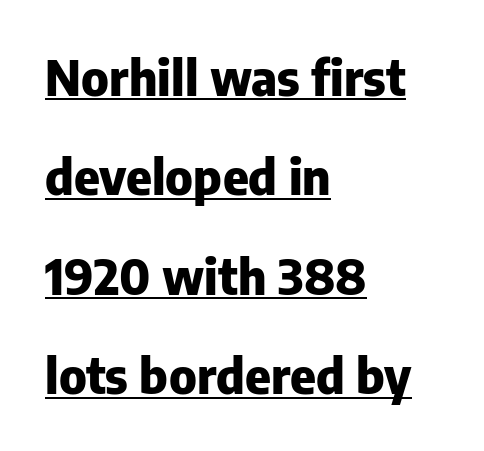
Q: Is the text bold? A: Yes.
Q: Is the text italic (slanted)? A: No, it is upright.
Q: Is the typeface a serif or a sans-serif typeface? A: Sans-serif.
Q: Is the text underlined? A: Yes.
Q: How is the paragraph aligned? A: Left-aligned.
Q: Is the spacing between letters normal or unusually wide? A: Normal.
Q: Is the spacing between lines tight, normal or loose? A: Loose.
Q: Width (condensed, normal, or wide)? A: Normal.
Q: Stroke contrast? A: Low.
Q: x-height? A: Medium.
Q: Monospaced? A: No.
